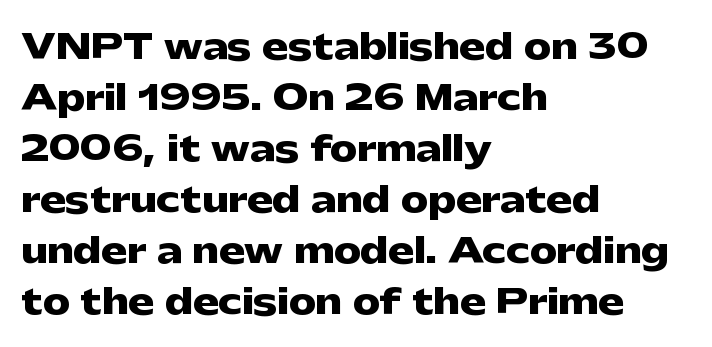
The image shows 34 px heavy, wide sans-serif type, upright; set left-aligned, normal line spacing (1.5x), normal letter spacing, not underlined; low stroke contrast and a medium x-height.
